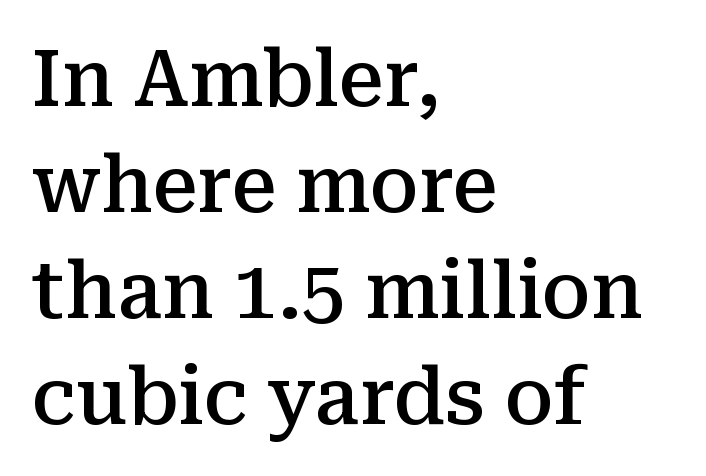
Q: Is the text bold? A: Semi-bold.
Q: Is the text italic (slanted)? A: No, it is upright.
Q: Is the typeface a serif or a sans-serif typeface? A: Serif.
Q: Is the text underlined? A: No.
Q: How is the paragraph aligned? A: Left-aligned.
Q: Is the spacing between letters normal or unusually wide? A: Normal.
Q: Is the spacing between lines tight, normal or loose? A: Normal.
Q: Width (condensed, normal, or wide)? A: Normal.
Q: Stroke contrast? A: Medium.
Q: x-height? A: Medium.
Q: Monospaced? A: No.
